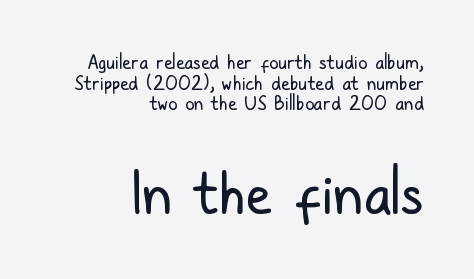
The image shows 58 px regular-weight, condensed sans-serif type, upright; set right-aligned, tight line spacing (1.09x), normal letter spacing, not underlined; the second (bottom) block is 3.05x larger; low stroke contrast and a medium x-height.
